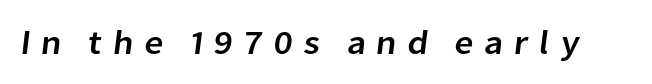
The image shows 34 px sans-serif type; set unusually wide letter spacing (+0.3 em), not underlined; low stroke contrast and a medium x-height.
